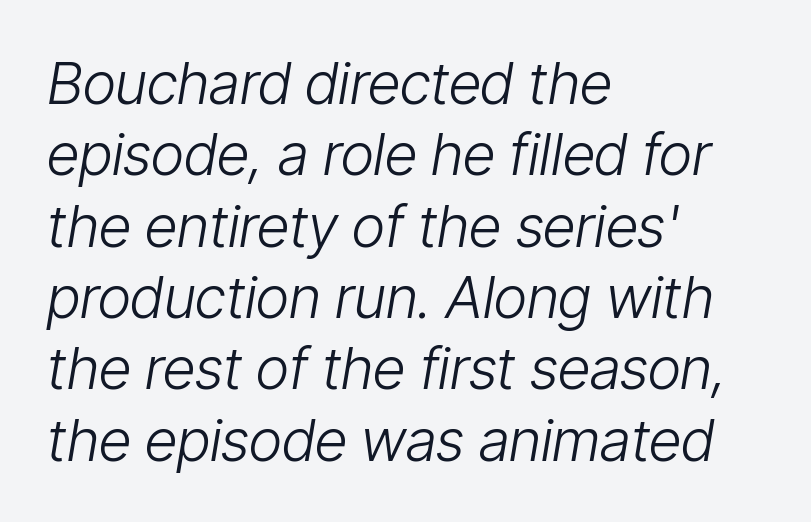
Q: Is the text bold? A: No.
Q: Is the text italic (slanted)? A: Yes, it leans right by about 9 degrees.
Q: Is the text underlined? A: No.
Q: How is the paragraph aligned? A: Left-aligned.
Q: Is the spacing between letters normal or unusually wide? A: Normal.
Q: Width (condensed, normal, or wide)? A: Condensed.
Q: Stroke contrast? A: Low.
Q: x-height? A: Medium.
Q: Monospaced? A: No.
